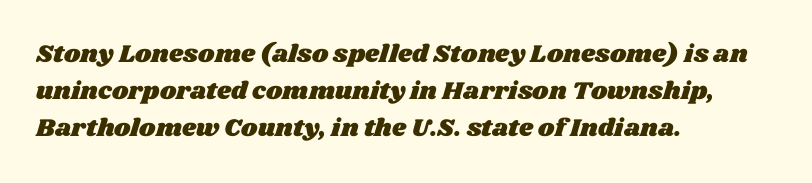
Q: Is the text underlined? A: No.
Q: How is the paragraph aligned? A: Left-aligned.
Q: Is the spacing between letters normal or unusually wide? A: Normal.
Q: Is the spacing between lines tight, normal or loose? A: Normal.
